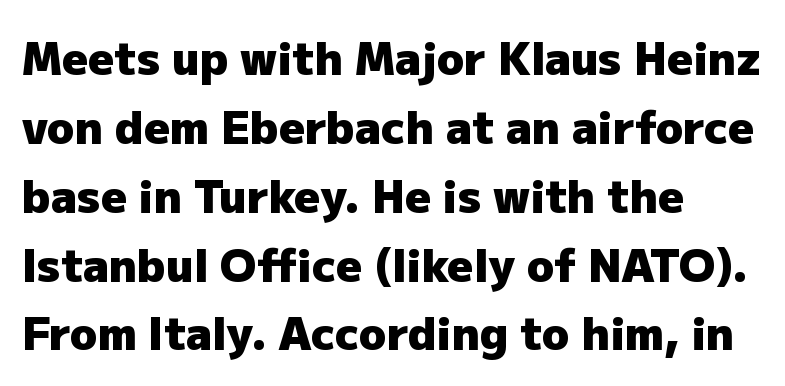
{"serif": "no", "italic": "no", "bold": "yes", "weight": "heavy", "width": "normal", "stroke_contrast": "low", "x_height": "medium", "monospaced": "no", "underline": "no", "align": "left", "line_spacing": "normal", "line_spacing_ratio": 1.53, "letter_spacing": "normal", "letter_spacing_em": 0.0, "glyph_px": 45}
